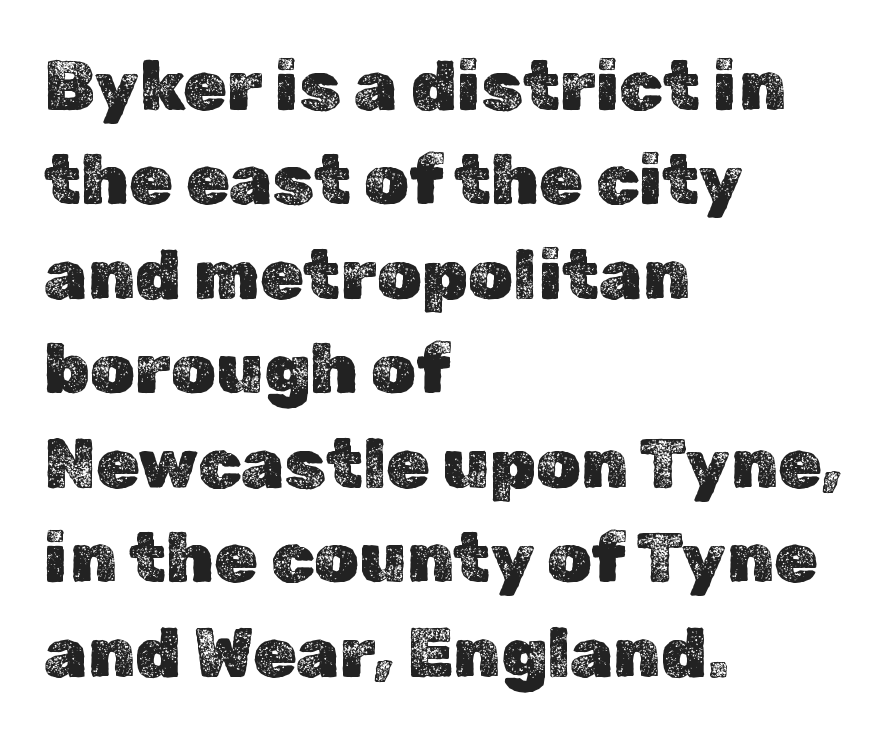
{"italic": "no", "width": "normal", "x_height": "medium", "monospaced": "no", "underline": "no", "align": "left", "line_spacing": "normal", "line_spacing_ratio": 1.35, "letter_spacing": "normal", "letter_spacing_em": 0.0, "glyph_px": 70}
